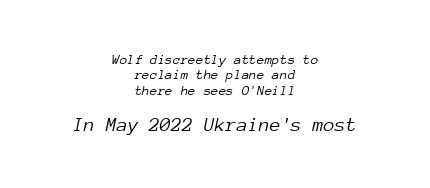
In terms of letterspacing, this is plain default setting. Every character sits at an angle, as italics do. No chunkiness to these letters — they're not bold. Layout note: lines centered.
